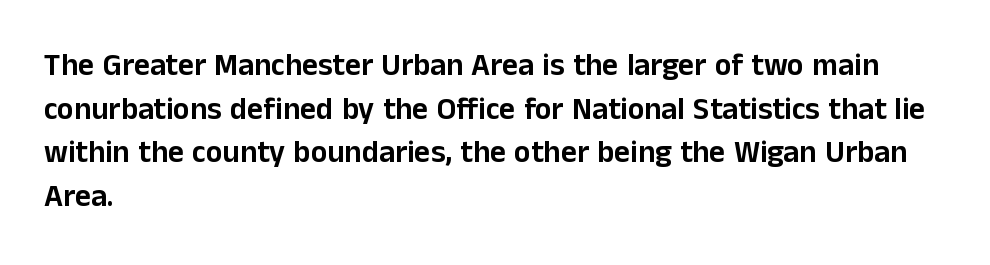
The image shows 31 px sans-serif type, upright; set left-aligned, normal line spacing (1.41x), normal letter spacing, not underlined; low stroke contrast and a medium x-height.
